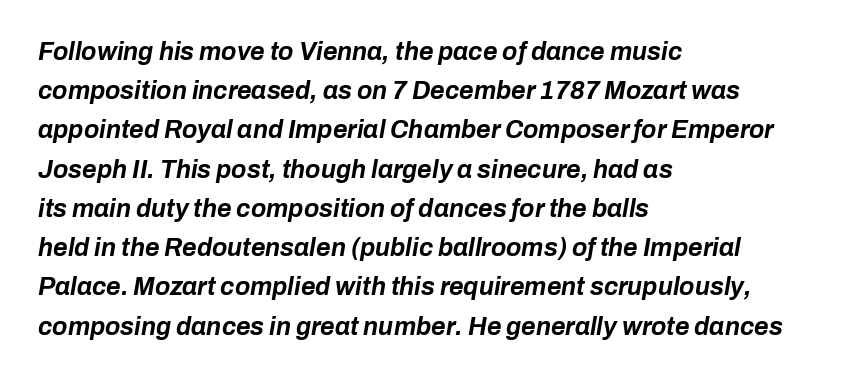
{"italic": "yes", "lean": "right", "slant_degrees": 10, "bold": "yes", "underline": "no", "align": "left", "line_spacing": "normal", "line_spacing_ratio": 1.57, "letter_spacing": "normal", "letter_spacing_em": 0.0, "glyph_px": 25}
